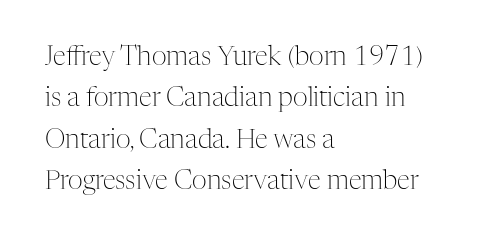
Q: Is the text bold? A: No.
Q: Is the text italic (slanted)? A: No, it is upright.
Q: Is the text underlined? A: No.
Q: How is the paragraph aligned? A: Left-aligned.
Q: Is the spacing between letters normal or unusually wide? A: Normal.
Q: Is the spacing between lines tight, normal or loose? A: Normal.
